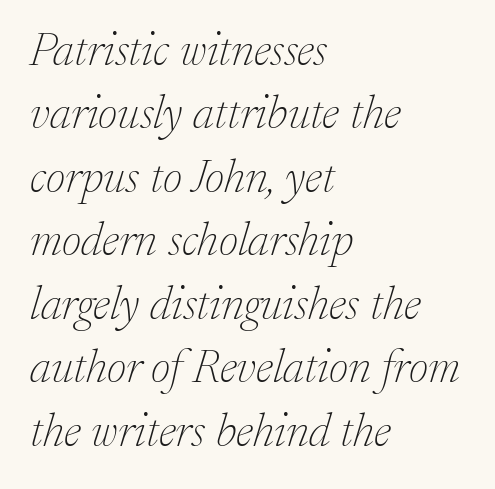
{"serif": "yes", "italic": "yes", "lean": "right", "slant_degrees": 17, "bold": "no", "weight": "thin", "width": "normal", "stroke_contrast": "low", "x_height": "medium", "monospaced": "no", "underline": "no", "align": "left", "line_spacing": "normal", "line_spacing_ratio": 1.35, "letter_spacing": "normal", "letter_spacing_em": 0.0, "glyph_px": 47}
